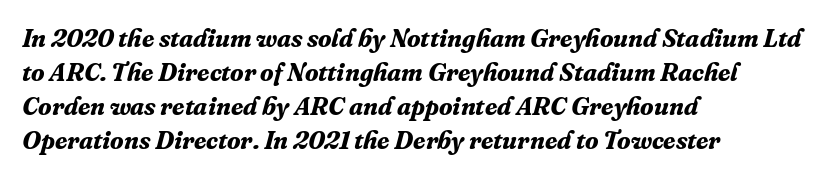
{"italic": "yes", "lean": "right", "slant_degrees": 16, "bold": "yes", "underline": "no", "align": "left", "line_spacing": "normal", "line_spacing_ratio": 1.36, "letter_spacing": "normal", "letter_spacing_em": 0.0, "glyph_px": 25}
